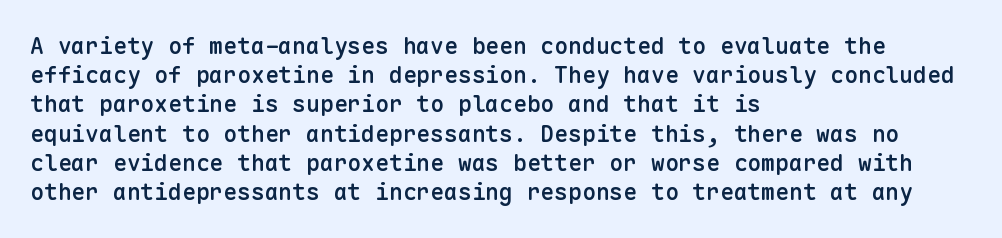
{"italic": "no", "bold": "semi", "underline": "no", "align": "left", "line_spacing": "normal", "line_spacing_ratio": 1.27, "letter_spacing": "normal", "letter_spacing_em": 0.0, "glyph_px": 23}
